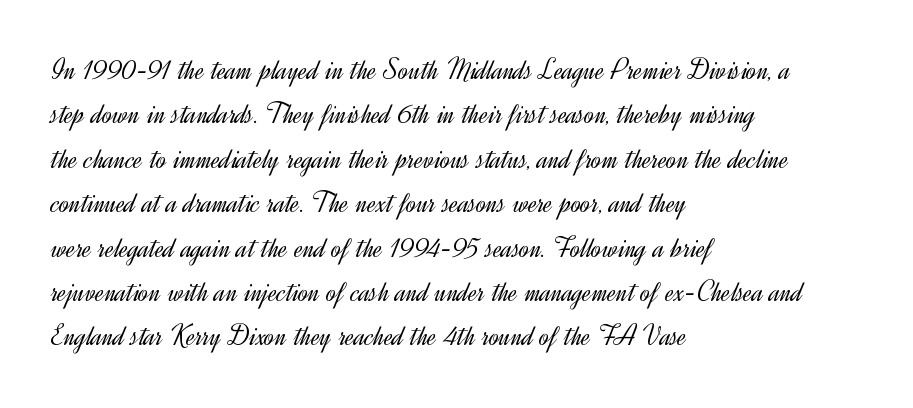
{"serif": "no", "bold": "no", "weight": "light", "width": "normal", "x_height": "small", "monospaced": "no", "underline": "no", "align": "left", "line_spacing": "normal", "line_spacing_ratio": 1.48, "letter_spacing": "normal", "letter_spacing_em": 0.0, "glyph_px": 30}
